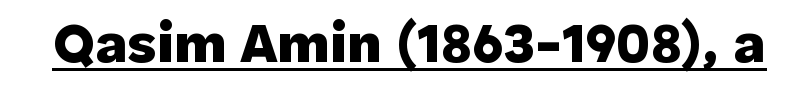
Q: Is the text bold? A: Yes.
Q: Is the text italic (slanted)? A: No, it is upright.
Q: Is the typeface a serif or a sans-serif typeface? A: Sans-serif.
Q: Is the text underlined? A: Yes.
Q: Is the spacing between letters normal or unusually wide? A: Normal.
Q: Width (condensed, normal, or wide)? A: Normal.
Q: Stroke contrast? A: Low.
Q: x-height? A: Medium.
Q: Monospaced? A: No.
